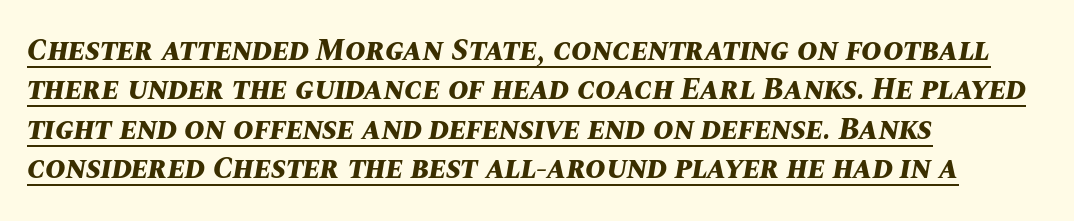
The image shows 31 px bold type, italic (leaning right); set left-aligned, normal line spacing (1.27x), normal letter spacing, underlined; medium stroke contrast and a large x-height.
